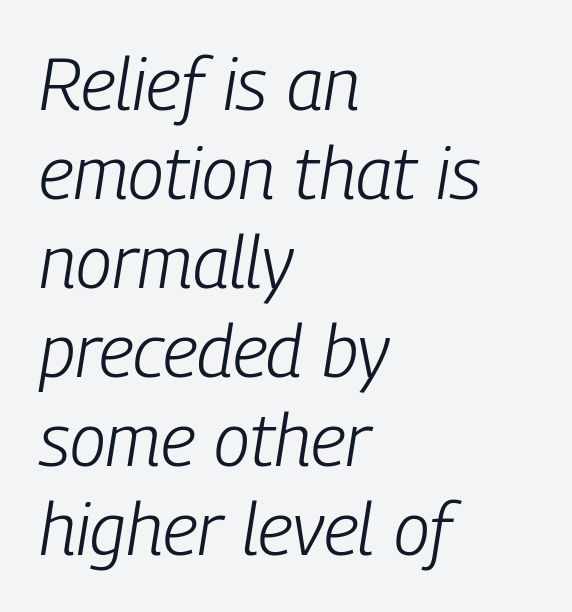
Q: Is the text bold? A: No.
Q: Is the text italic (slanted)? A: Yes, it leans right by about 9 degrees.
Q: Is the text underlined? A: No.
Q: How is the paragraph aligned? A: Left-aligned.
Q: Is the spacing between letters normal or unusually wide? A: Normal.
Q: Width (condensed, normal, or wide)? A: Condensed.
Q: Stroke contrast? A: Low.
Q: x-height? A: Medium.
Q: Monospaced? A: No.
